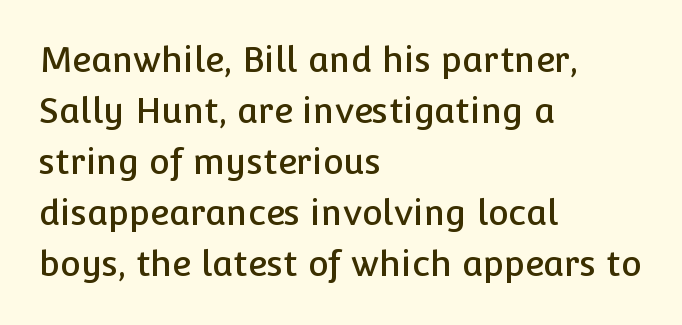
Each row of text sits above clean, open space. Honestly, the row spacing looks completely unremarkable. The rag falls on the right side of this text block. The passage shown is typed in a proportional face where columns would drift.
